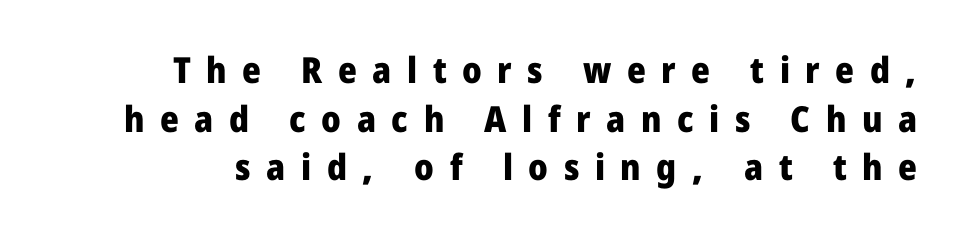
The image shows 36 px heavy sans-serif type, upright; set normal line spacing (1.35x), unusually wide letter spacing (+0.43 em), not underlined; low stroke contrast and a medium x-height.
